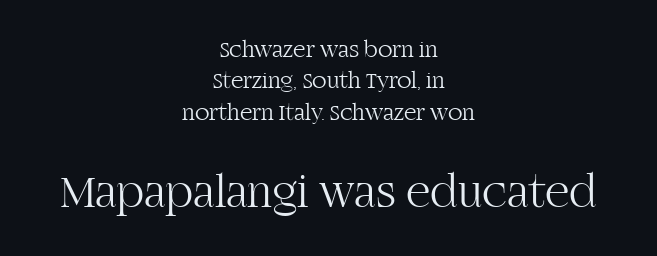
Beneath every word, the page is bare. A typesetter would call this zero additional tracking. You could not count columns in this text — the font is proportionally spaced. Posture: vertical. The typesetting does not lean heavy: it is not bold. Which margin do the lines hug? Neither — every line sits in the middle.
